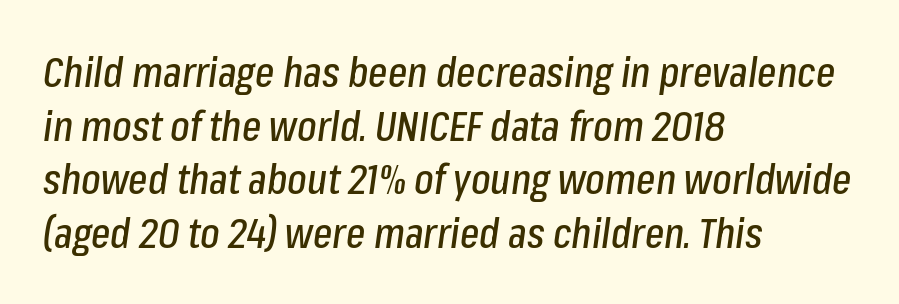
The image shows 41 px condensed type, italic (leaning right); set left-aligned, normal line spacing (1.31x), normal letter spacing, not underlined; low stroke contrast and a medium x-height.
